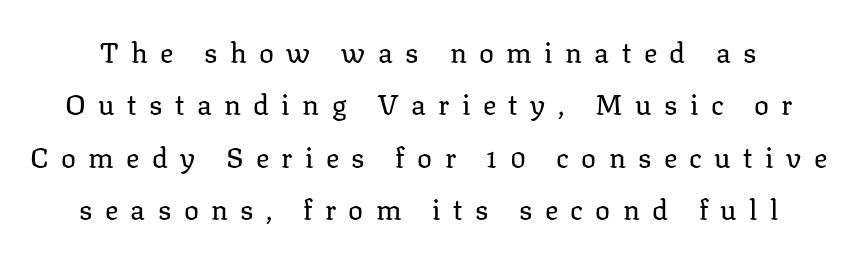
The image shows 28 px regular-weight serif type, upright; set line spacing 1.87x, unusually wide letter spacing (+0.44 em), not underlined; low stroke contrast and a medium x-height.
